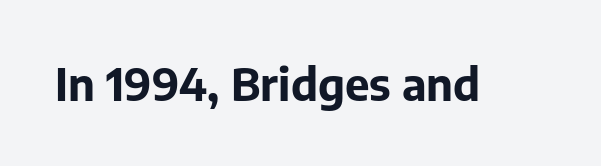
The tracking reads as untouched default to a designer's eye. Only glyphs here, with clear space below each row. The font's upright variant was chosen for this text. Compared with an ordinary text face, these strokes are far heavier — a full bold.
